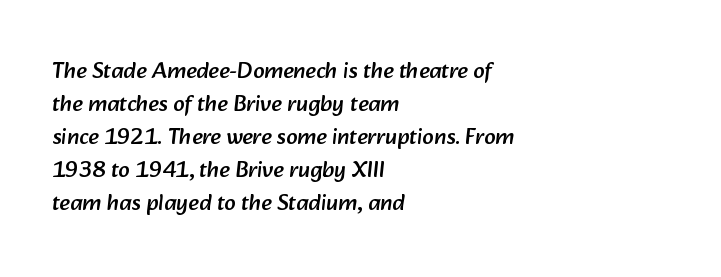
The image shows 23 px text type; set left-aligned, normal line spacing (1.44x), normal letter spacing, not underlined.
